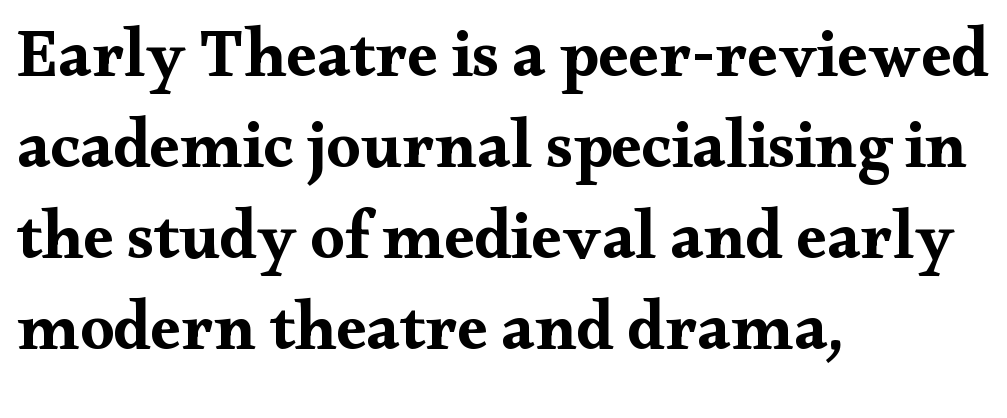
Q: Is the text bold? A: Yes.
Q: Is the text italic (slanted)? A: No, it is upright.
Q: Is the typeface a serif or a sans-serif typeface? A: Serif.
Q: Is the text underlined? A: No.
Q: How is the paragraph aligned? A: Left-aligned.
Q: Is the spacing between letters normal or unusually wide? A: Normal.
Q: Is the spacing between lines tight, normal or loose? A: Normal.
Q: Width (condensed, normal, or wide)? A: Wide.
Q: Stroke contrast? A: Medium.
Q: x-height? A: Small.
Q: Monospaced? A: No.
